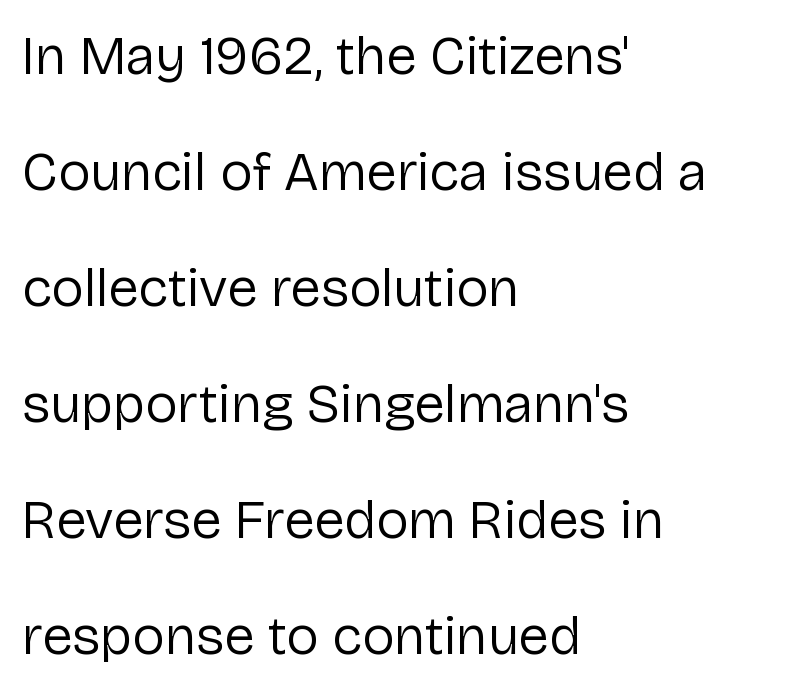
{"serif": "no", "italic": "no", "bold": "no", "weight": "regular", "width": "normal", "stroke_contrast": "low", "x_height": "medium", "monospaced": "no", "underline": "no", "align": "left", "line_spacing": "loose", "line_spacing_ratio": 2.11, "letter_spacing": "normal", "letter_spacing_em": 0.0, "glyph_px": 55}
